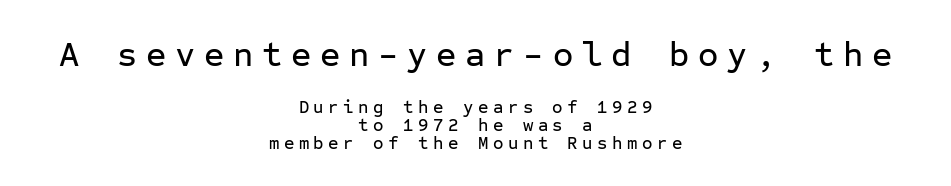
The image shows 35 px sans-serif type, upright, monospaced; set centered, tight line spacing (1.0x), unusually wide letter spacing (+0.25 em), not underlined; the first (top) block is 1.94x larger; low stroke contrast and a medium x-height.
